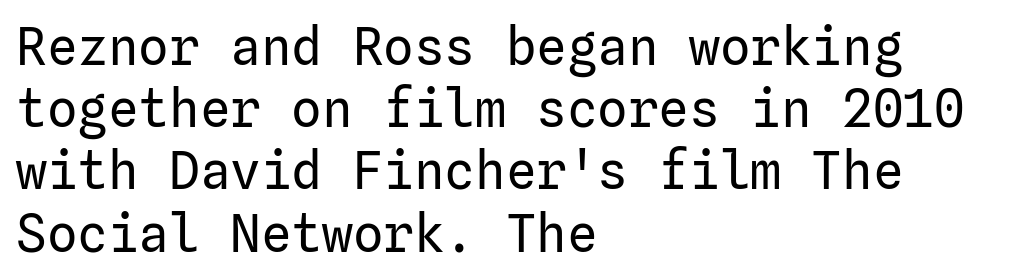
When letters stand straight like this, we call the style roman or upright. Clear beneath every line of the passage. Notice how the passage keeps a crisp vertical edge on the left only. Characters follow at the spacing the type designer built in.
